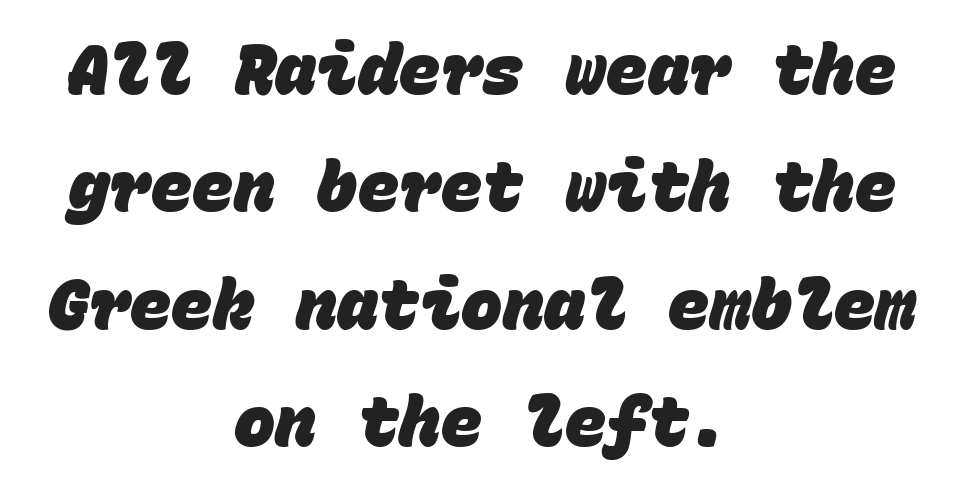
Q: Is the text bold? A: Yes.
Q: Is the typeface a serif or a sans-serif typeface? A: Sans-serif.
Q: Is the text underlined? A: No.
Q: How is the paragraph aligned? A: Centered.
Q: Is the spacing between letters normal or unusually wide? A: Normal.
Q: Is the spacing between lines tight, normal or loose? A: Normal.
Q: Width (condensed, normal, or wide)? A: Normal.
Q: Stroke contrast? A: Low.
Q: x-height? A: Large.
Q: Monospaced? A: Yes.
